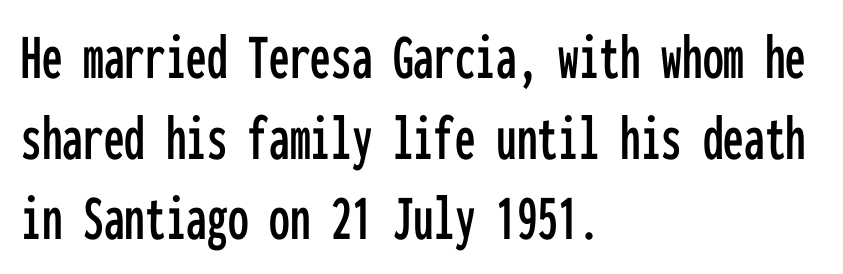
These lines are rendered in a fixed-pitch font. Are there feet on the stems? There aren't — it's a sans. Is the letter spacing exaggerated? No — it looks like the ordinary default. The paragraph shown leans on its left margin. The space beneath each line is pristine and unruled. No italicization has been applied; the sample stays upright.
